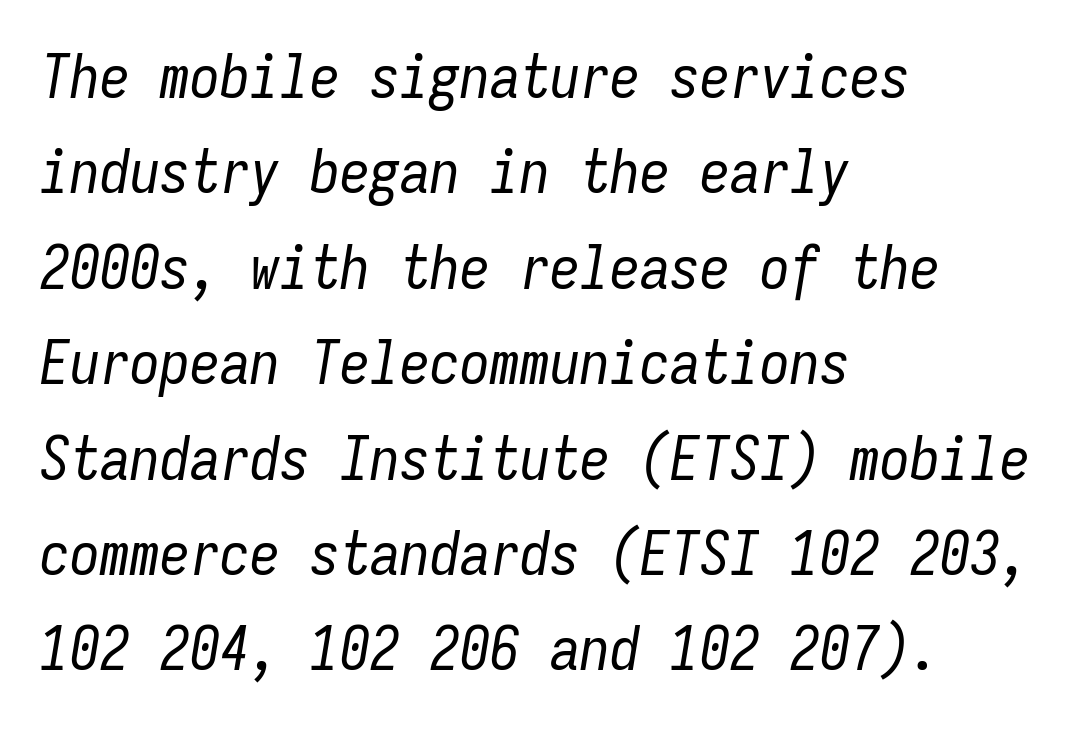
The image shows 60 px regular-weight, condensed type, italic (leaning right), monospaced; set left-aligned, normal line spacing (1.59x), normal letter spacing, not underlined; low stroke contrast and a medium x-height.
